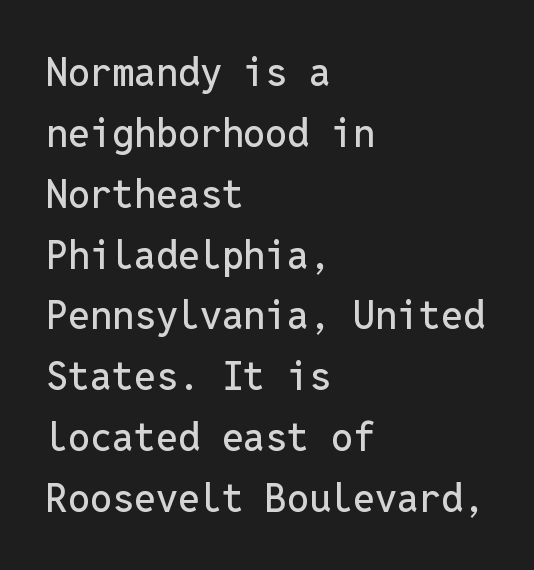
{"serif": "no", "italic": "no", "width": "normal", "stroke_contrast": "low", "x_height": "medium", "monospaced": "yes", "underline": "no", "align": "left", "line_spacing": "normal", "line_spacing_ratio": 1.56, "letter_spacing": "normal", "letter_spacing_em": 0.0, "glyph_px": 39}
